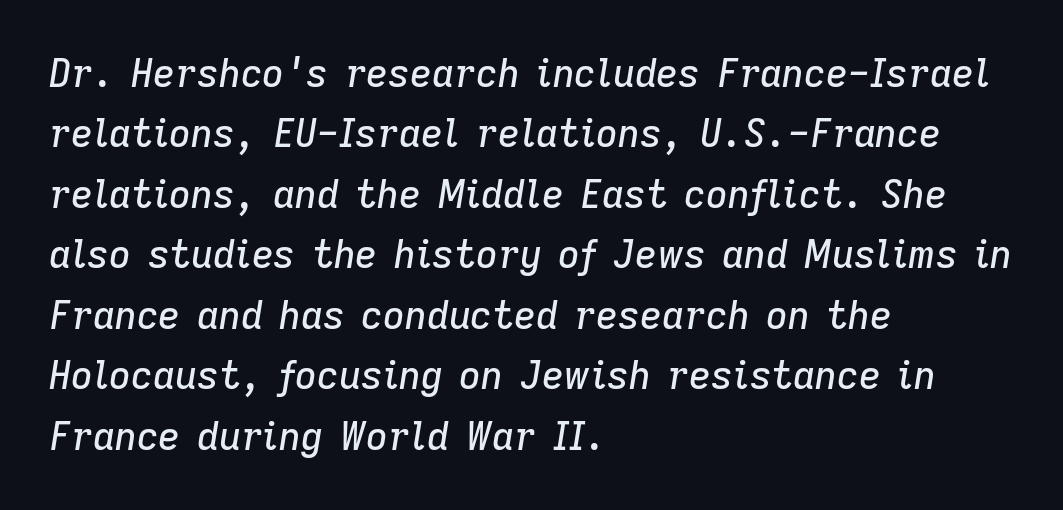
The letters sit at their default tracking, neither squeezed nor spread. Left-aligned paragraph, ragged on the right. Spacing verdict: proportional, widths tailored to each character. Quick note: italic. The lines sit at an ordinary, default distance from one another. Words float on clear page, feet unadorned.
